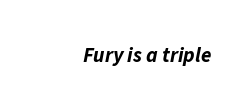
Q: Is the text bold? A: Yes.
Q: Is the text italic (slanted)? A: Yes, it leans right by about 11 degrees.
Q: Is the text underlined? A: No.
Q: How is the paragraph aligned? A: Right-aligned.
Q: Is the spacing between letters normal or unusually wide? A: Normal.
